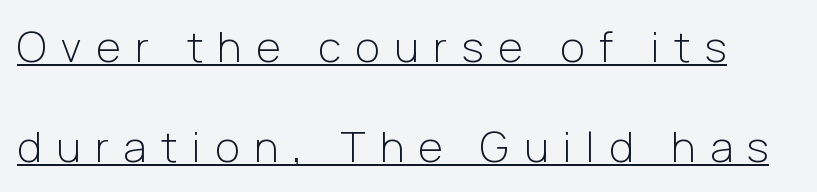
The rendering shows plain stroke endings on the letterforms — a sans-serif design. The weight would be labelled regular, book, light, or lighter still. The letters advance in unequal steps, a hallmark of proportional type. Observe the wide spacing: letters keep a clear distance from each other. A roman cut, with each character standing at attention.
